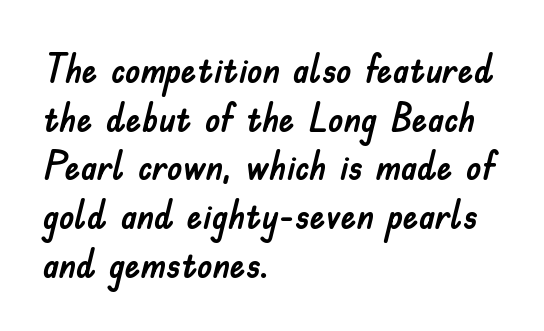
This rendering employs a face without finishing strokes, i.e., a sans-serif. Which margin do the lines hug? The left one — the right edge is uneven. Do the characters align in a grid? No, the font is proportional.
